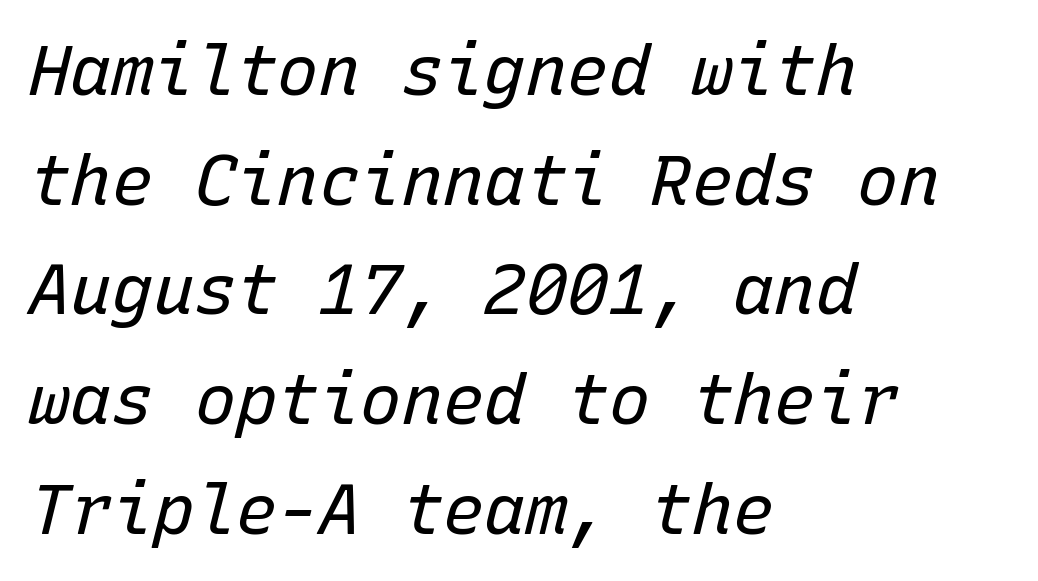
Q: Is the text bold? A: No.
Q: Is the text italic (slanted)? A: Yes, it leans right by about 15 degrees.
Q: Is the text underlined? A: No.
Q: How is the paragraph aligned? A: Left-aligned.
Q: Is the spacing between letters normal or unusually wide? A: Normal.
Q: Is the spacing between lines tight, normal or loose? A: Normal.
Q: Width (condensed, normal, or wide)? A: Normal.
Q: Stroke contrast? A: Low.
Q: x-height? A: Medium.
Q: Monospaced? A: Yes.
